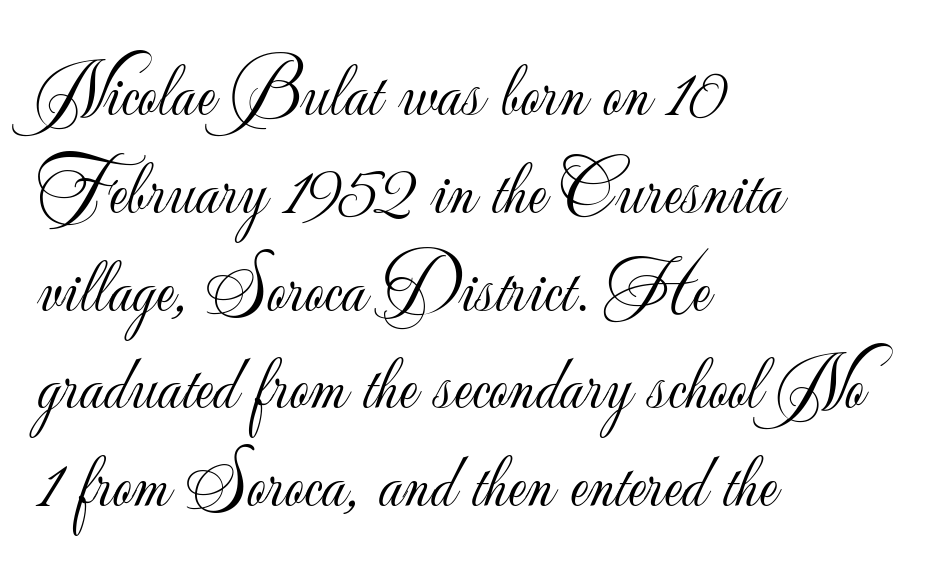
{"serif": "no", "bold": "no", "weight": "light", "width": "normal", "stroke_contrast": "low", "x_height": "small", "monospaced": "no", "underline": "no", "align": "left", "line_spacing": "normal", "line_spacing_ratio": 1.27, "letter_spacing": "normal", "letter_spacing_em": 0.0, "glyph_px": 77}
